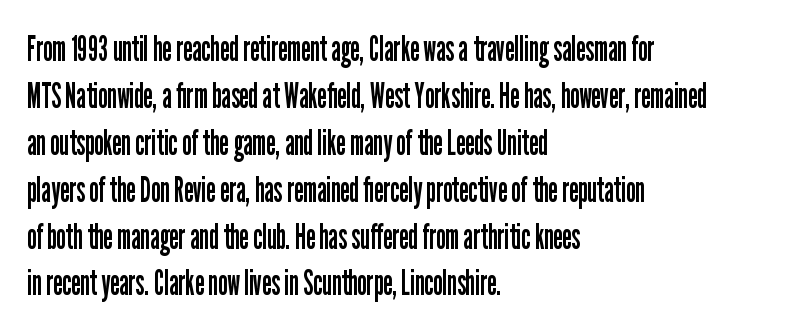
Notice how the passage keeps a crisp vertical edge on the left only. The face used here is proportionally spaced, like ordinary book or web type. Stroke thickness stays within the range of a standard reading face or lighter. Each row of text sits above clean, open space.
